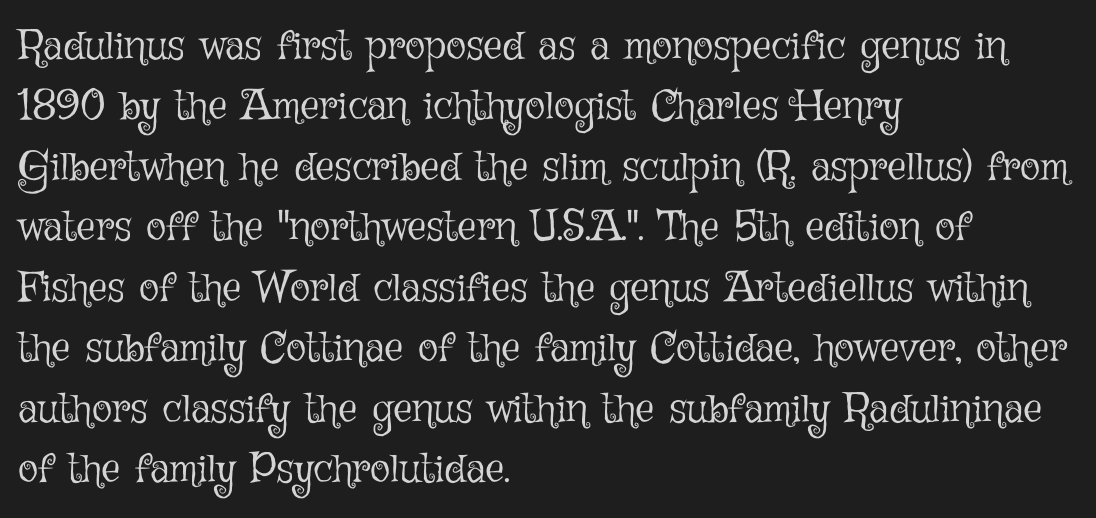
The image shows 42 px light type, upright; set left-aligned, normal line spacing (1.44x), normal letter spacing, not underlined; low stroke contrast and a medium x-height.
